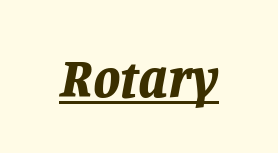
Letter spacing: default. Posture: slanted. What weight is shown? A full bold with thick strokes. These lines are rendered in a variable-pitch font. The lettering is marked with a stroke running underneath it.
